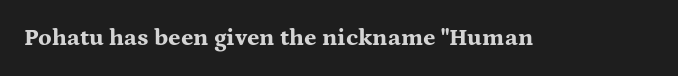
The image shows 24 px bold type, upright; set normal letter spacing, not underlined.
